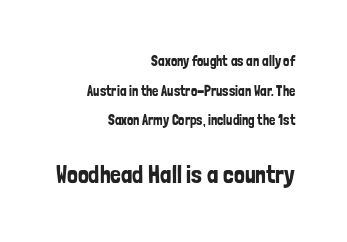
Q: Is the text italic (slanted)? A: No, it is upright.
Q: Is the text underlined? A: No.
Q: How is the paragraph aligned? A: Right-aligned.
Q: Is the spacing between letters normal or unusually wide? A: Normal.
Q: Is the spacing between lines tight, normal or loose? A: Loose.
Q: Which block of text is set in a larger size, the first (top) or the second (bottom)? A: The second (bottom) one.
